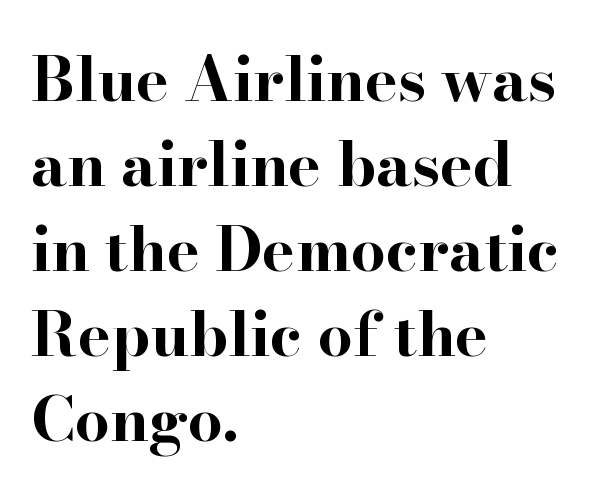
The image shows 62 px bold, wide serif type, upright; set left-aligned, normal line spacing (1.37x), normal letter spacing, not underlined; high stroke contrast and a small x-height.
